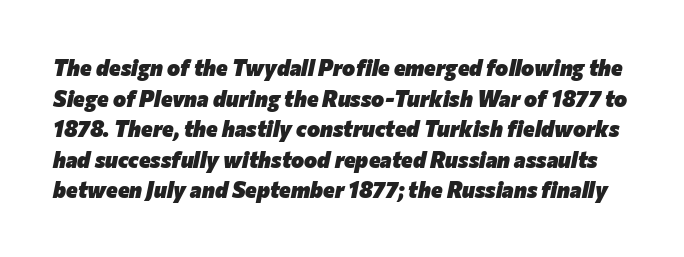
The image shows 22 px bold type, italic (leaning right); set normal line spacing (1.39x), normal letter spacing, not underlined.
